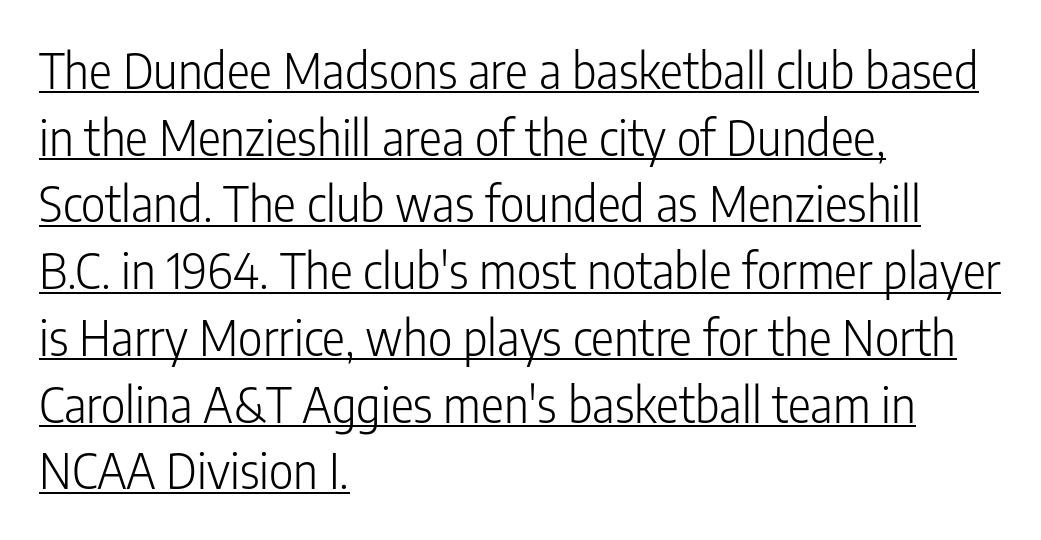
{"serif": "no", "italic": "no", "bold": "no", "weight": "light", "width": "condensed", "stroke_contrast": "low", "x_height": "medium", "monospaced": "no", "underline": "yes", "align": "left", "line_spacing": "normal", "line_spacing_ratio": 1.39, "letter_spacing": "normal", "letter_spacing_em": 0.0, "glyph_px": 48}
